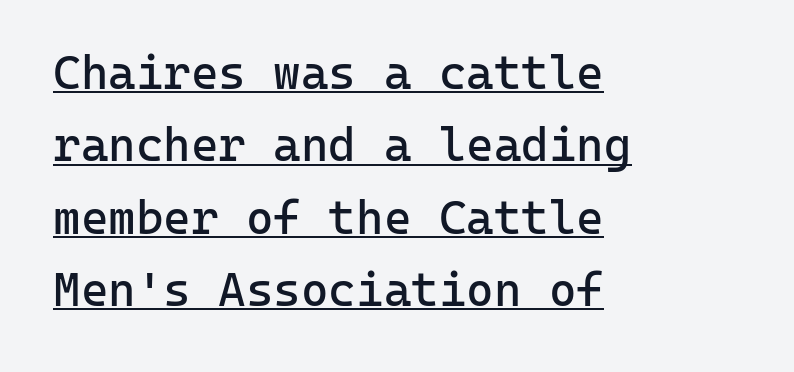
{"serif": "no", "italic": "no", "bold": "no", "weight": "regular", "width": "normal", "stroke_contrast": "low", "x_height": "medium", "monospaced": "yes", "underline": "yes", "align": "left", "line_spacing": "normal", "line_spacing_ratio": 1.54, "letter_spacing": "normal", "letter_spacing_em": 0.0, "glyph_px": 47}
